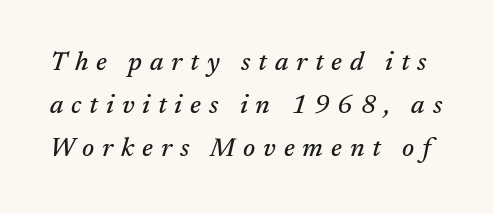
Q: Is the text italic (slanted)? A: Yes, it leans right by about 17 degrees.
Q: Is the text underlined? A: No.
Q: Is the spacing between letters normal or unusually wide? A: Unusually wide.
Q: Is the spacing between lines tight, normal or loose? A: Normal.
